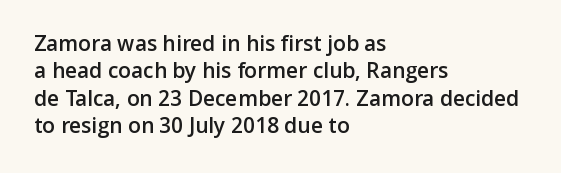
Q: Is the text bold? A: Semi-bold.
Q: Is the text italic (slanted)? A: No, it is upright.
Q: Is the text underlined? A: No.
Q: How is the paragraph aligned? A: Left-aligned.
Q: Is the spacing between letters normal or unusually wide? A: Normal.
Q: Is the spacing between lines tight, normal or loose? A: Normal.
